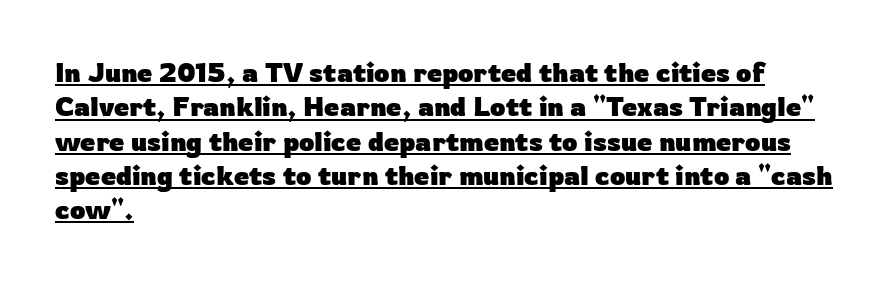
The image shows 27 px bold type, upright; set left-aligned, normal line spacing (1.27x), normal letter spacing, underlined.
